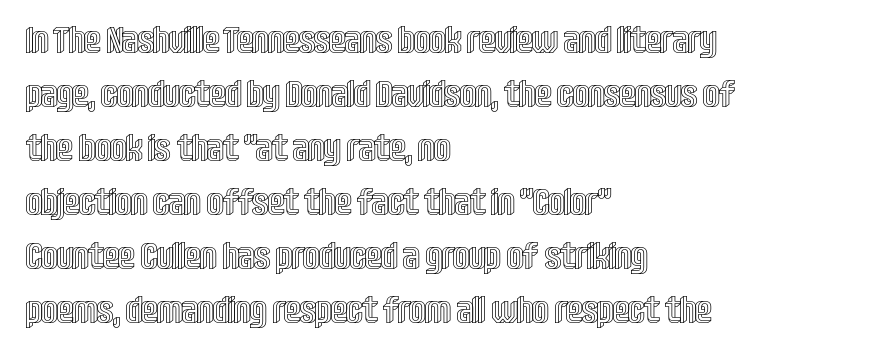
The face used here is proportionally spaced, like ordinary book or web type. Bare-footed words on every line. No italicization has been applied; the sample stays upright. Teacher's note: observe the even left margin — that is flush-left alignment. Students, observe: this is what conventionally led text looks like. Standard letterfit; no display-style spreading of the glyphs.
